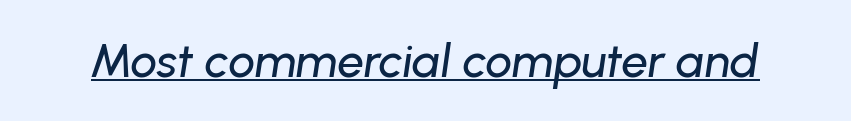
Is this a fixed-width face? No — the glyphs have proportional, varying widths. Notice how the stems are inclined rather than vertical — that's the hallmark of italics. Here the glyphs are tracked normally, forming tight word shapes. This rendering features underlined lettering.
